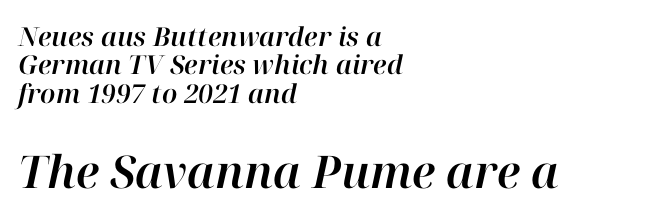
Does the copy run flush right? No — it runs flush left. Descenders are the only things crossing below the line. This sample trades vertical openness for compactness between lines. What stands out about the letter spacing? Nothing — it is the standard amount. The lower block of text is set noticeably larger than the block above it. Do the characters align in a grid? No, the font is proportional.
